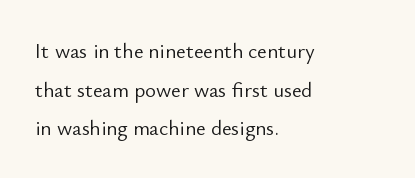
Q: Is the text bold? A: No.
Q: Is the text italic (slanted)? A: No, it is upright.
Q: Is the text underlined? A: No.
Q: How is the paragraph aligned? A: Left-aligned.
Q: Is the spacing between letters normal or unusually wide? A: Normal.
